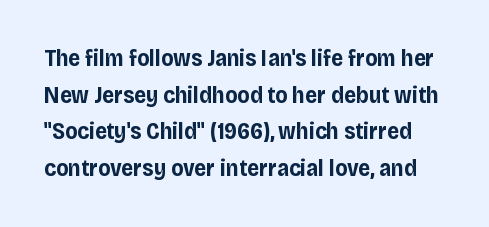
The image shows 23 px bold type, upright; set normal line spacing (1.59x), normal letter spacing, not underlined.
